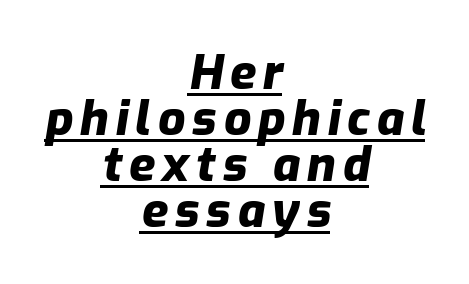
Q: Is the text bold? A: Yes.
Q: Is the text italic (slanted)? A: Yes, it leans right by about 9 degrees.
Q: Is the text underlined? A: Yes.
Q: How is the paragraph aligned? A: Centered.
Q: Is the spacing between lines tight, normal or loose? A: Tight.
Q: Width (condensed, normal, or wide)? A: Normal.
Q: Stroke contrast? A: Low.
Q: x-height? A: Medium.
Q: Monospaced? A: No.
